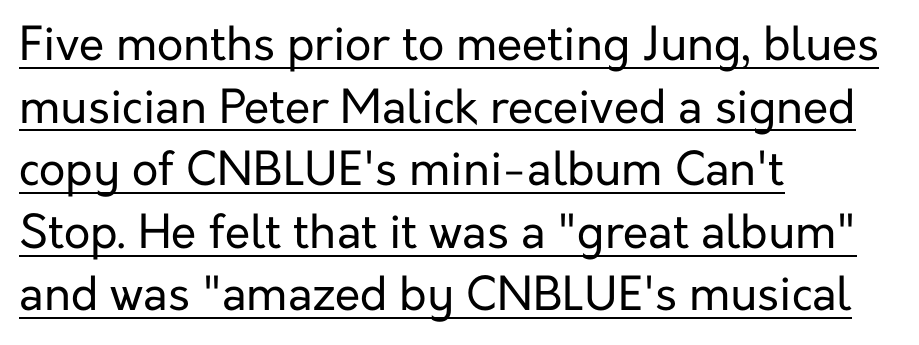
Notice how the passage keeps a crisp vertical edge on the left only. A light-to-regular cut is what we see here. Characters remain perfectly vertical along every line. Note: no serifs on the glyphs.
